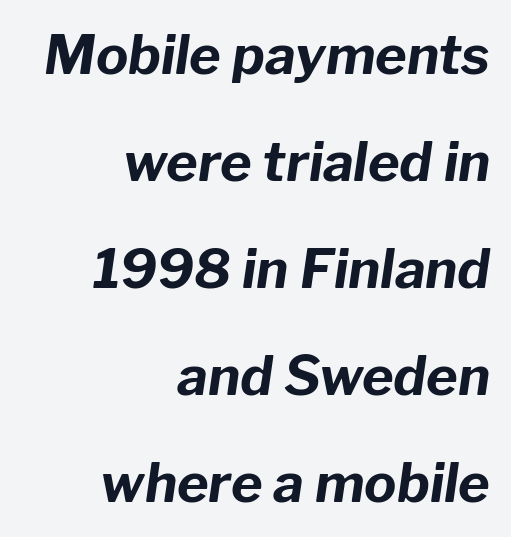
Q: Is the text bold? A: Yes.
Q: Is the text italic (slanted)? A: Yes, it leans right by about 8 degrees.
Q: Is the text underlined? A: No.
Q: How is the paragraph aligned? A: Right-aligned.
Q: Is the spacing between letters normal or unusually wide? A: Normal.
Q: Is the spacing between lines tight, normal or loose? A: Loose.
Q: Width (condensed, normal, or wide)? A: Normal.
Q: Stroke contrast? A: Low.
Q: x-height? A: Medium.
Q: Monospaced? A: No.
